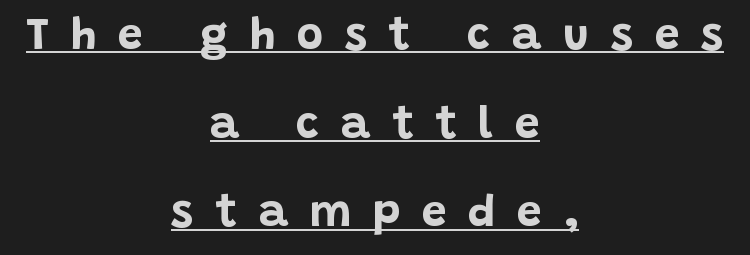
Character widths vary here, with narrow letters taking less room than wide ones. The lettering stays uniformly vertical, giving the passage a roman look. This rendering employs a face without finishing strokes, i.e., a sans-serif. If you folded the block vertically in half, each line would mirror itself in length. Students, note that the glyphs here are deliberately spaced far apart. Typographic density is high because the face is bold.
